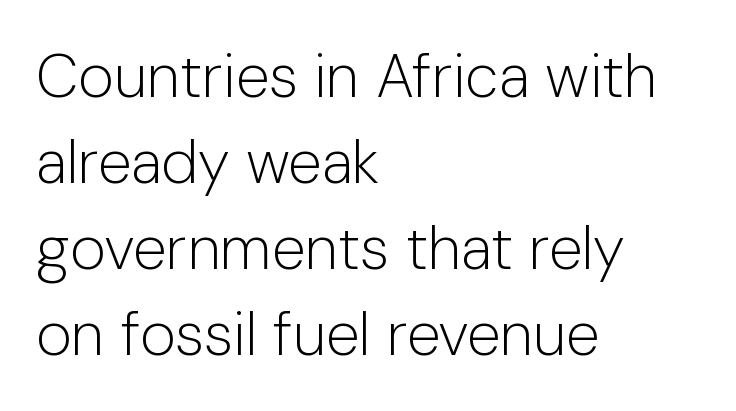
The image shows 61 px light sans-serif type, upright; set left-aligned, normal line spacing (1.41x), normal letter spacing, not underlined; low stroke contrast and a medium x-height.
